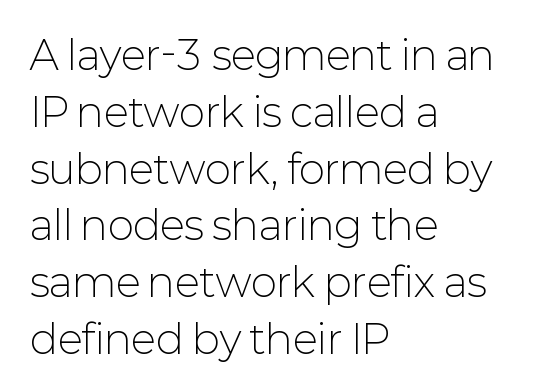
The image shows 40 px light sans-serif type, upright; set left-aligned, normal line spacing (1.42x), normal letter spacing, not underlined; low stroke contrast and a medium x-height.
